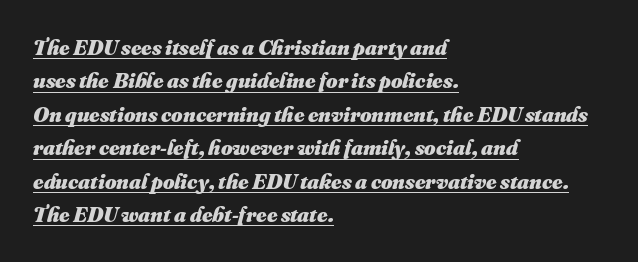
The image shows 22 px bold type; set left-aligned, normal line spacing (1.52x), normal letter spacing, underlined.
